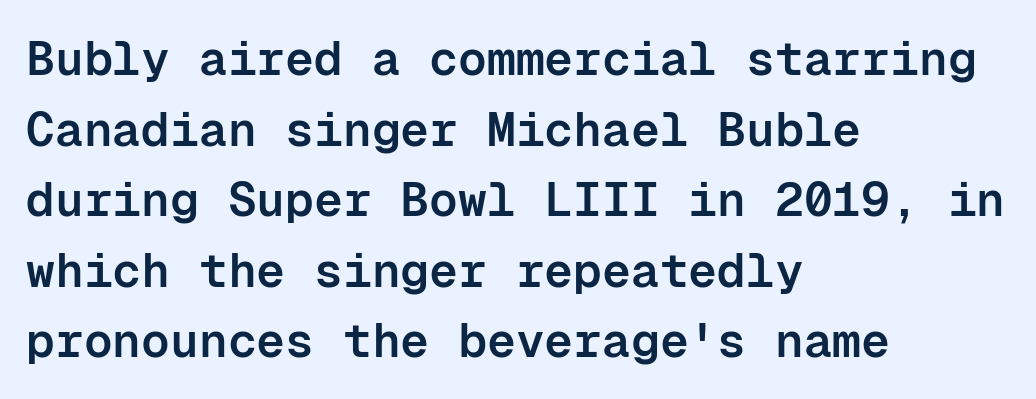
{"serif": "no", "italic": "no", "bold": "semi", "weight": "semibold", "width": "normal", "stroke_contrast": "low", "x_height": "medium", "monospaced": "yes", "underline": "no", "align": "left", "line_spacing": "normal", "line_spacing_ratio": 1.47, "letter_spacing": "normal", "letter_spacing_em": 0.0, "glyph_px": 48}
